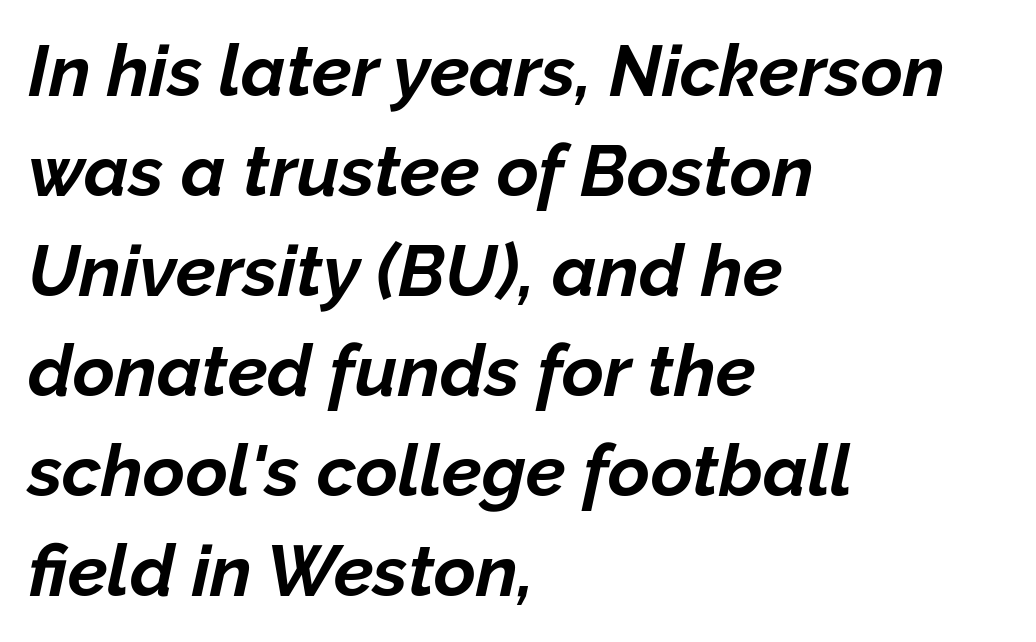
The image shows 72 px bold type, italic (leaning right); set left-aligned, normal line spacing (1.39x), normal letter spacing, not underlined; low stroke contrast and a medium x-height.
